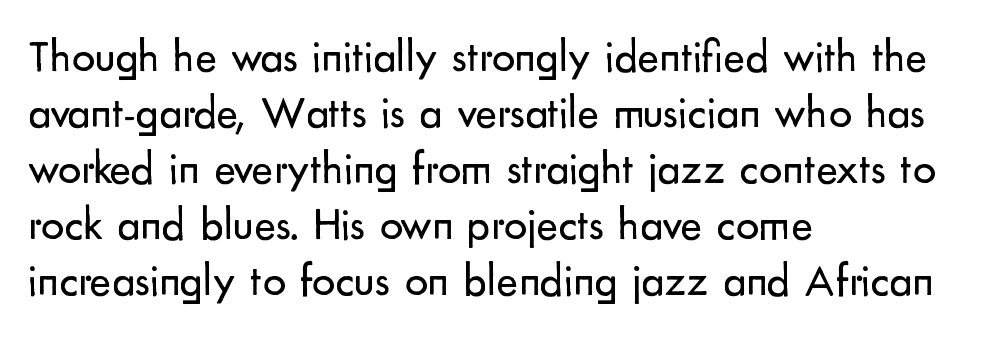
The image shows 46 px regular-weight sans-serif type, upright; set left-aligned, line spacing 1.22x, normal letter spacing, not underlined; low stroke contrast and a small x-height.
